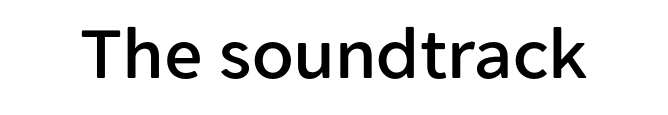
{"serif": "no", "italic": "no", "width": "normal", "stroke_contrast": "low", "x_height": "medium", "monospaced": "no", "underline": "no", "letter_spacing": "normal", "letter_spacing_em": 0.0, "glyph_px": 76}
